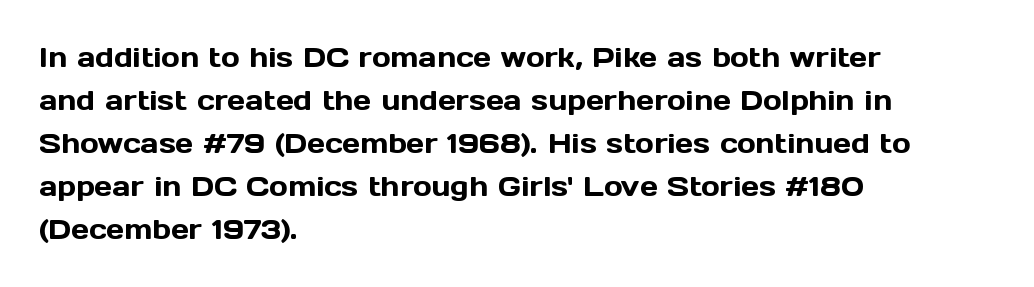
Ordinary non-slanted type is in use. Do the characters align in a grid? No, the font is proportional. Glyph-to-glyph distance matches everyday printed text. The ragged edge is on the right, which tells us the setting is flush left. The zone under the glyphs is completely vacant.
